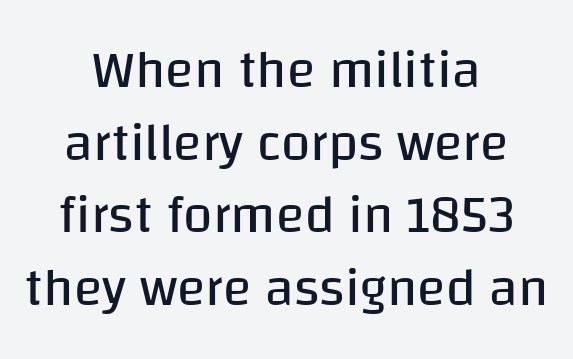
Successive baselines arrive at the customary interval. What kind of face is this? One without serifs — a sans. Casual observation: everything's sitting right in the middle. The space beneath each line is pristine and unruled. No extra ink here — the face is not bold. You could not count columns in this text — the font is proportionally spaced.
